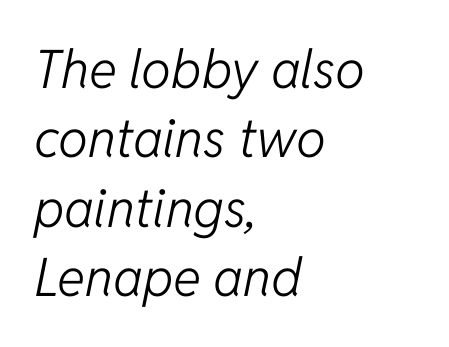
{"italic": "yes", "lean": "right", "slant_degrees": 11, "bold": "no", "weight": "light", "width": "normal", "stroke_contrast": "low", "x_height": "medium", "monospaced": "no", "underline": "no", "align": "left", "line_spacing": "normal", "line_spacing_ratio": 1.31, "letter_spacing": "normal", "letter_spacing_em": 0.0, "glyph_px": 53}
